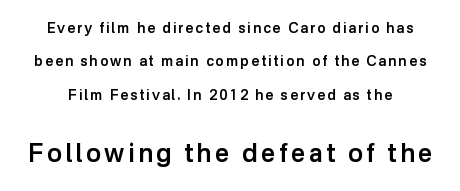
A great deal of white space separates one row of letters from the next. The space directly below the letters is spotless. Posture: vertical. Note: smaller setting up top, larger setting below. Look at the stroke-to-counter ratio: somewhat heavy, a semibold.
